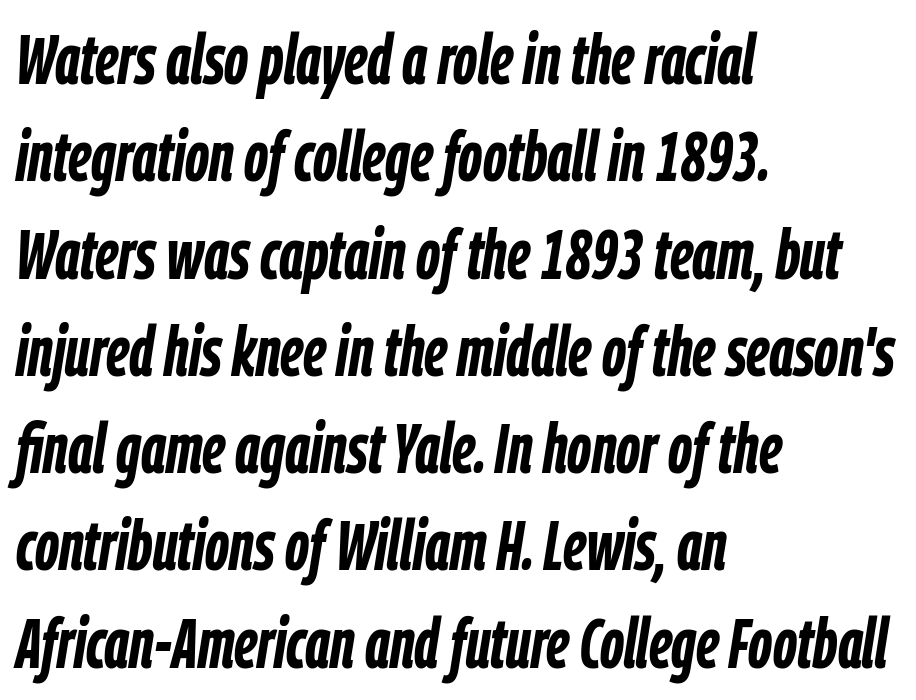
{"italic": "yes", "lean": "right", "slant_degrees": 9, "bold": "yes", "weight": "semibold", "width": "condensed", "stroke_contrast": "low", "x_height": "medium", "monospaced": "no", "underline": "no", "align": "left", "line_spacing": "normal", "line_spacing_ratio": 1.39, "letter_spacing": "normal", "letter_spacing_em": 0.0, "glyph_px": 70}
